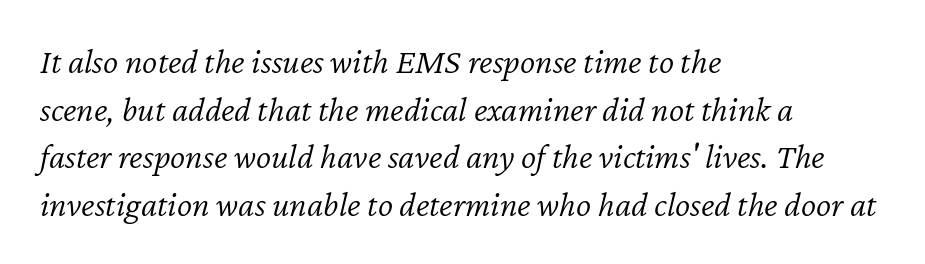
{"italic": "yes", "lean": "right", "slant_degrees": 12, "bold": "no", "weight": "light", "width": "normal", "stroke_contrast": "low", "x_height": "medium", "monospaced": "no", "underline": "no", "align": "left", "line_spacing": "normal", "line_spacing_ratio": 1.32, "letter_spacing": "normal", "letter_spacing_em": 0.0, "glyph_px": 36}
